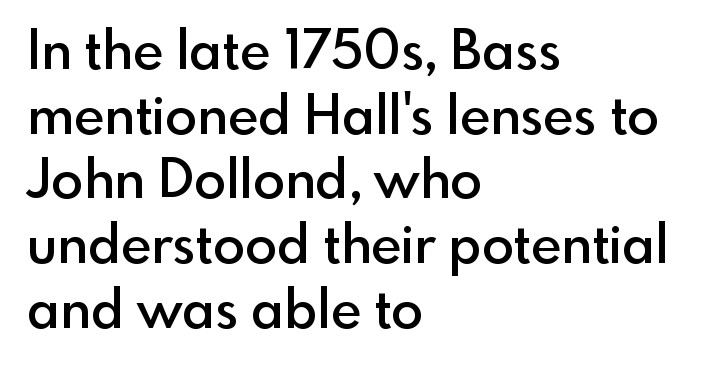
Q: Is the text bold? A: Semi-bold.
Q: Is the text italic (slanted)? A: No, it is upright.
Q: Is the typeface a serif or a sans-serif typeface? A: Sans-serif.
Q: Is the text underlined? A: No.
Q: How is the paragraph aligned? A: Left-aligned.
Q: Is the spacing between letters normal or unusually wide? A: Normal.
Q: Width (condensed, normal, or wide)? A: Normal.
Q: x-height? A: Small.
Q: Monospaced? A: No.
